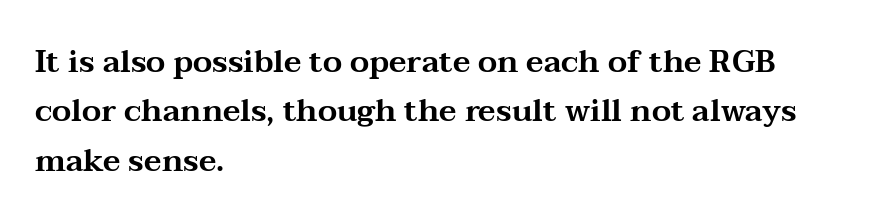
Q: Is the text italic (slanted)? A: No, it is upright.
Q: Is the typeface a serif or a sans-serif typeface? A: Serif.
Q: Is the text underlined? A: No.
Q: How is the paragraph aligned? A: Left-aligned.
Q: Is the spacing between letters normal or unusually wide? A: Normal.
Q: Is the spacing between lines tight, normal or loose? A: Normal.
Q: Width (condensed, normal, or wide)? A: Wide.
Q: Stroke contrast? A: Medium.
Q: x-height? A: Medium.
Q: Monospaced? A: No.
